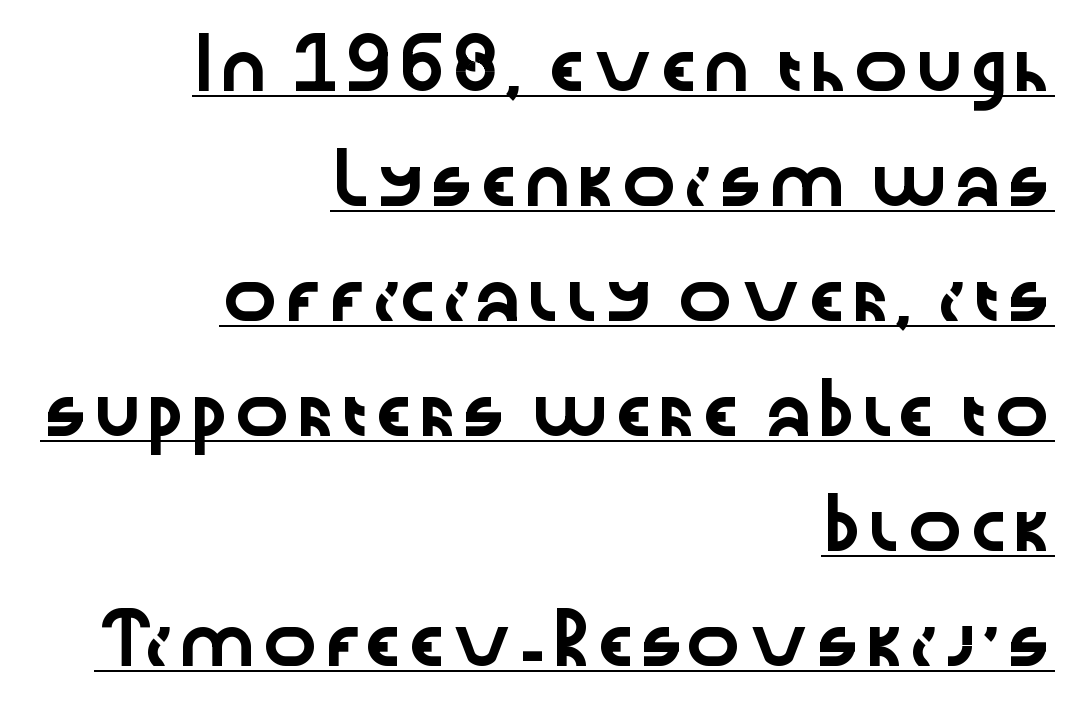
The image shows 46 px wide sans-serif type, upright; set right-aligned, loose line spacing (2.5x), normal letter spacing, underlined; low stroke contrast and a medium x-height.
